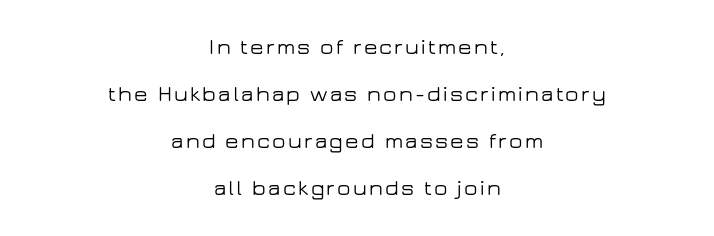
Interline gaps are noticeably wide in this sample. Each row of text sits above clean, open space. It's the straight-up-and-down kind of type. The compositor balanced each line on the midline.
